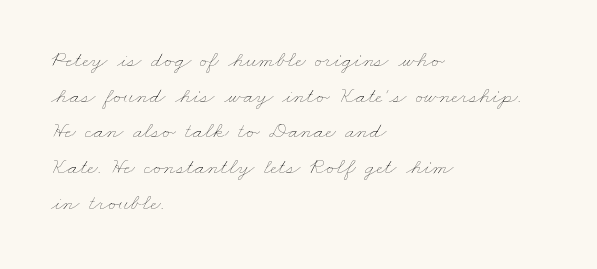
Q: Is the text bold? A: No.
Q: Is the text underlined? A: No.
Q: How is the paragraph aligned? A: Left-aligned.
Q: Is the spacing between letters normal or unusually wide? A: Normal.
Q: Is the spacing between lines tight, normal or loose? A: Normal.
